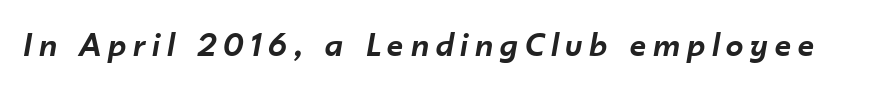
{"italic": "yes", "lean": "right", "slant_degrees": 10, "bold": "semi", "weight": "semibold", "width": "normal", "stroke_contrast": "low", "x_height": "small", "monospaced": "no", "underline": "no", "letter_spacing": "wide", "letter_spacing_em": 0.2, "glyph_px": 35}
